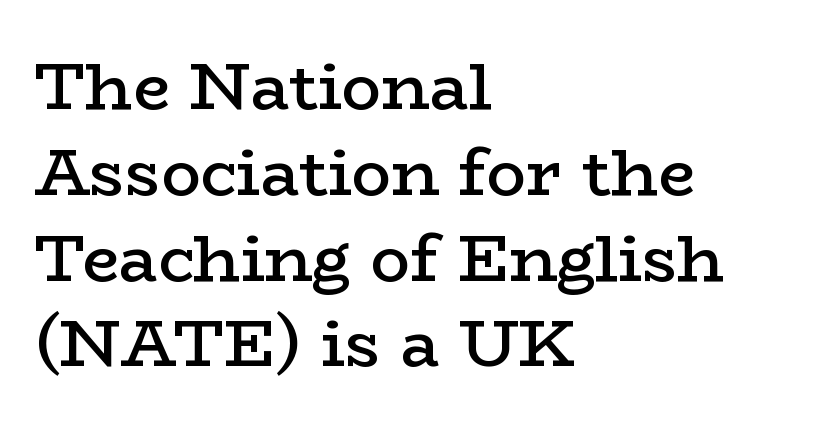
{"serif": "yes", "italic": "no", "bold": "semi", "weight": "semibold", "width": "wide", "stroke_contrast": "low", "x_height": "medium", "monospaced": "no", "underline": "no", "align": "left", "line_spacing": "normal", "line_spacing_ratio": 1.3, "letter_spacing": "normal", "letter_spacing_em": 0.0, "glyph_px": 66}
